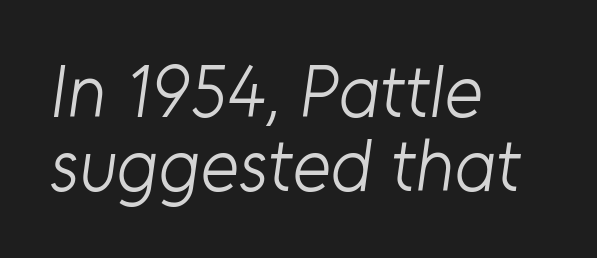
The image shows 73 px light sans-serif type; set left-aligned, tight line spacing (1.02x), normal letter spacing, not underlined; low stroke contrast and a medium x-height.
